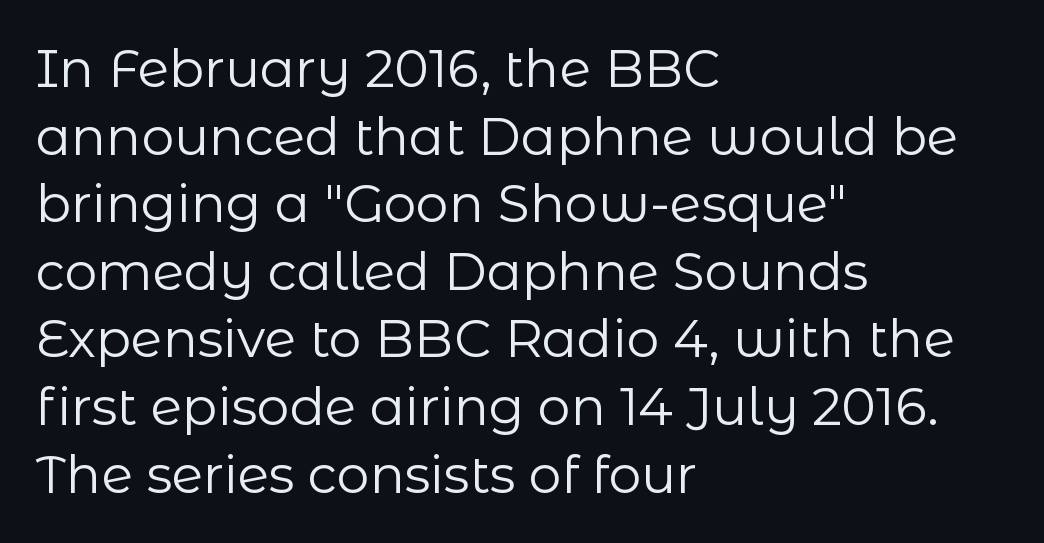
The image shows 52 px regular-weight sans-serif type, upright; set left-aligned, normal line spacing (1.3x), normal letter spacing, not underlined; low stroke contrast and a medium x-height.
